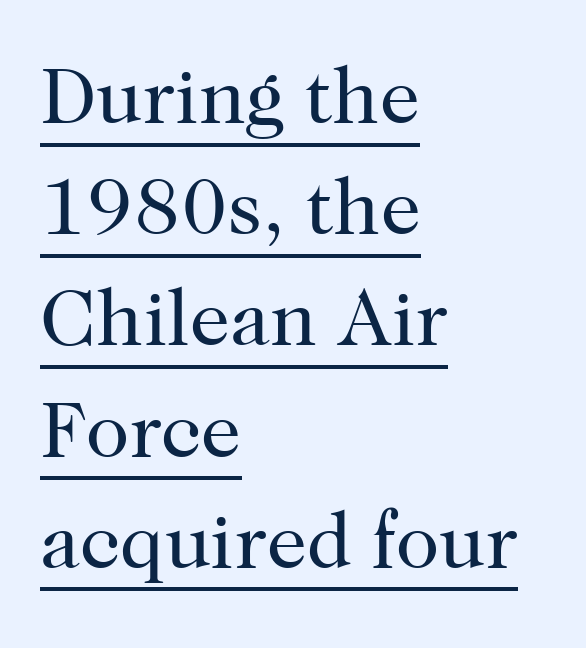
The image shows 80 px regular-weight serif type, upright; set left-aligned, normal line spacing (1.39x), normal letter spacing, underlined; high stroke contrast and a medium x-height.
